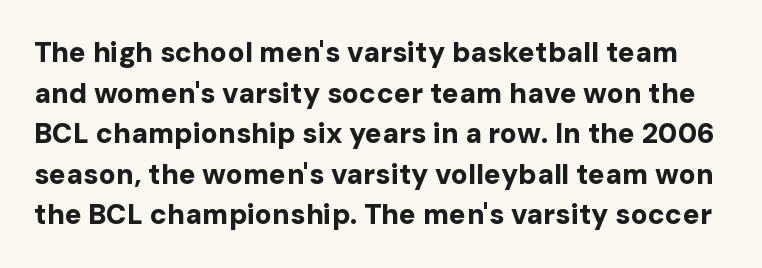
{"serif": "no", "italic": "no", "bold": "yes", "weight": "bold", "width": "normal", "stroke_contrast": "low", "x_height": "medium", "monospaced": "no", "underline": "no", "line_spacing": "normal", "line_spacing_ratio": 1.45, "letter_spacing": "normal", "letter_spacing_em": 0.0, "glyph_px": 28}
